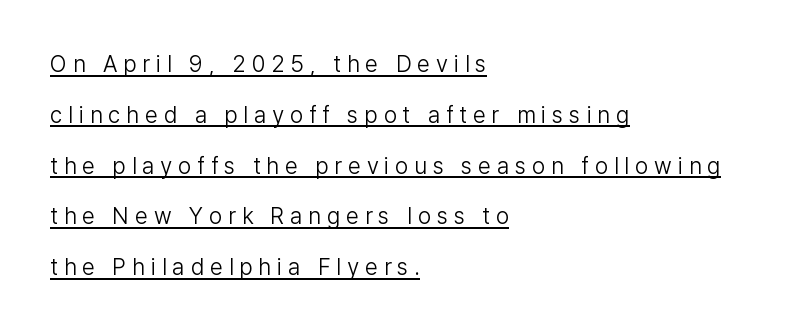
The image shows 23 px text type, upright; set left-aligned, loose line spacing (2.21x), unusually wide letter spacing (+0.26 em), underlined.
